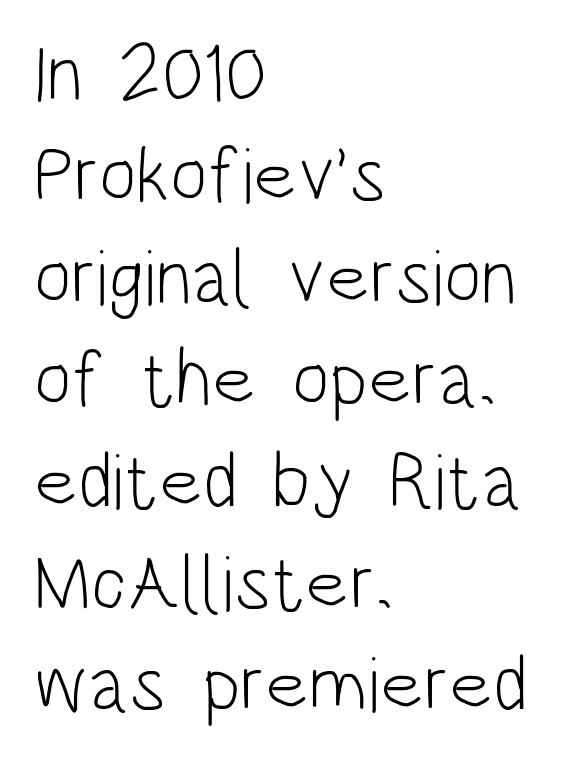
This is roman type, the default non-slanted kind. This rendering uses left alignment, leaving the right contour irregular. The letters carry no serifs — their stems end cleanly without finishing strokes. Type without underlining. Regarding leading, the lines here are spaced in the standard way.
